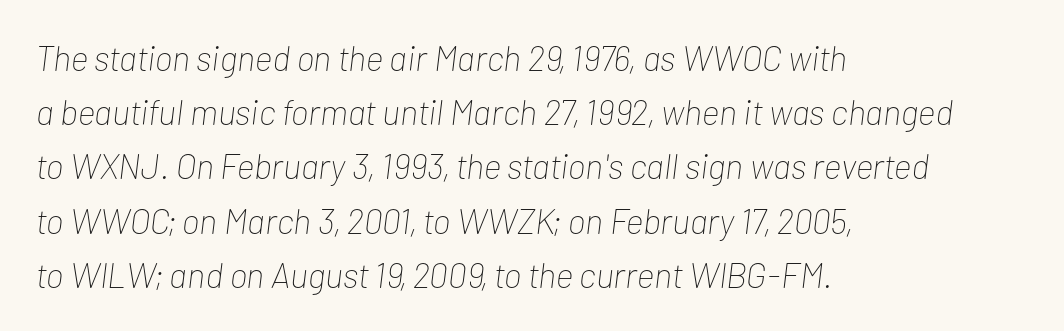
The image shows 35 px thin, condensed type, italic (leaning right); set left-aligned, normal line spacing (1.55x), normal letter spacing, not underlined; low stroke contrast and a medium x-height.
